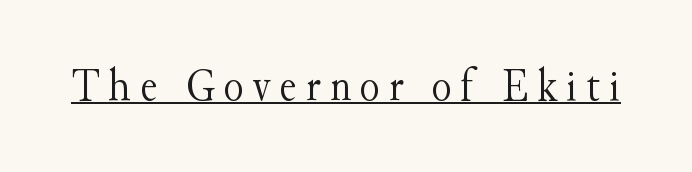
Q: Is the text bold? A: No.
Q: Is the text italic (slanted)? A: No, it is upright.
Q: Is the typeface a serif or a sans-serif typeface? A: Serif.
Q: Is the text underlined? A: Yes.
Q: Width (condensed, normal, or wide)? A: Normal.
Q: Stroke contrast? A: Medium.
Q: x-height? A: Small.
Q: Monospaced? A: No.
